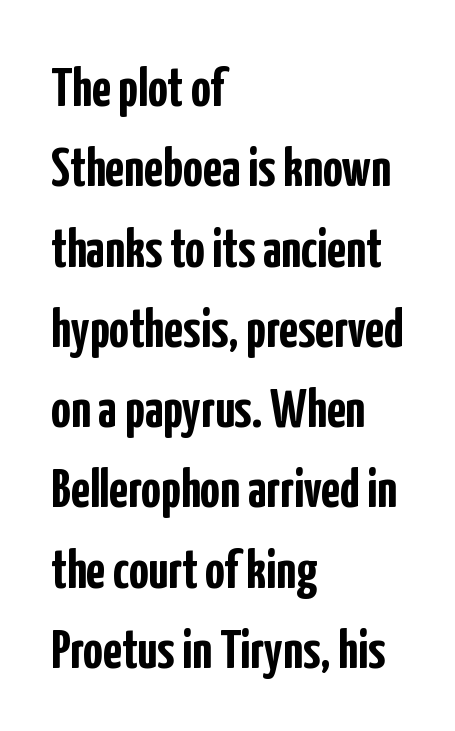
{"serif": "no", "italic": "no", "bold": "yes", "weight": "semibold", "width": "condensed", "stroke_contrast": "low", "x_height": "medium", "monospaced": "no", "underline": "no", "align": "left", "line_spacing": "normal", "line_spacing_ratio": 1.46, "letter_spacing": "normal", "letter_spacing_em": 0.0, "glyph_px": 55}
